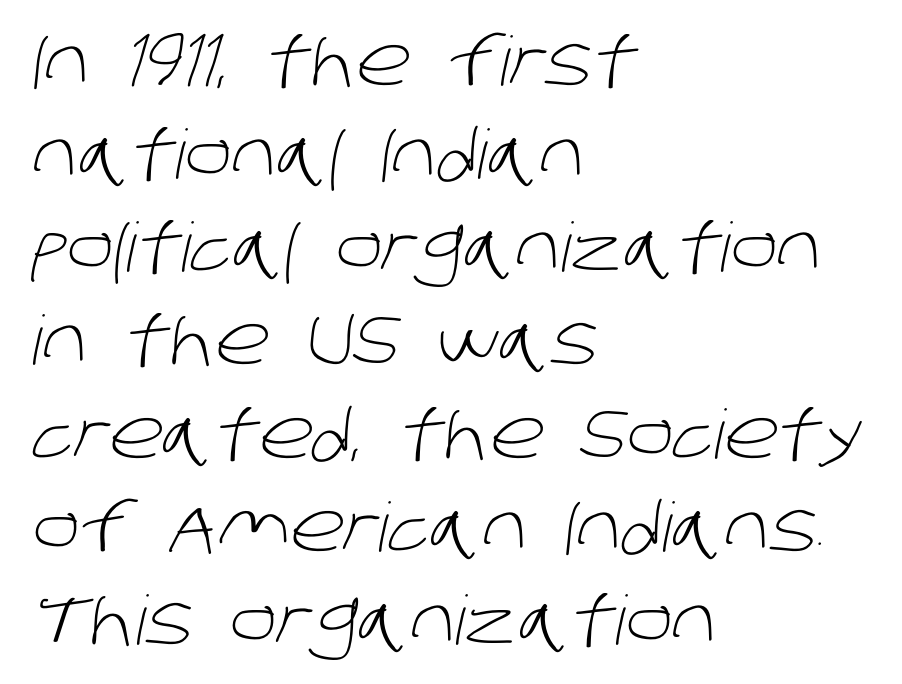
The image shows 68 px light sans-serif type; set left-aligned, normal line spacing (1.37x), normal letter spacing, not underlined; low stroke contrast and a large x-height.
